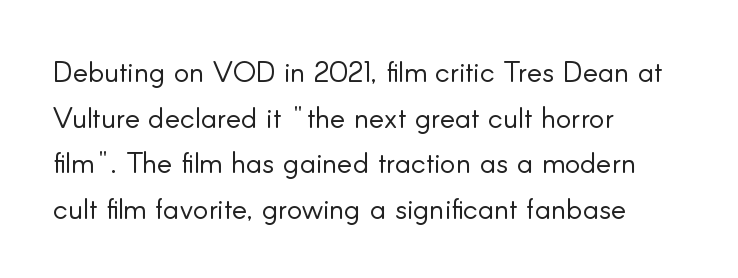
{"serif": "no", "italic": "no", "bold": "no", "weight": "light", "width": "normal", "stroke_contrast": "low", "x_height": "small", "monospaced": "no", "underline": "no", "align": "left", "line_spacing": "normal", "line_spacing_ratio": 1.57, "letter_spacing": "normal", "letter_spacing_em": 0.0, "glyph_px": 29}
